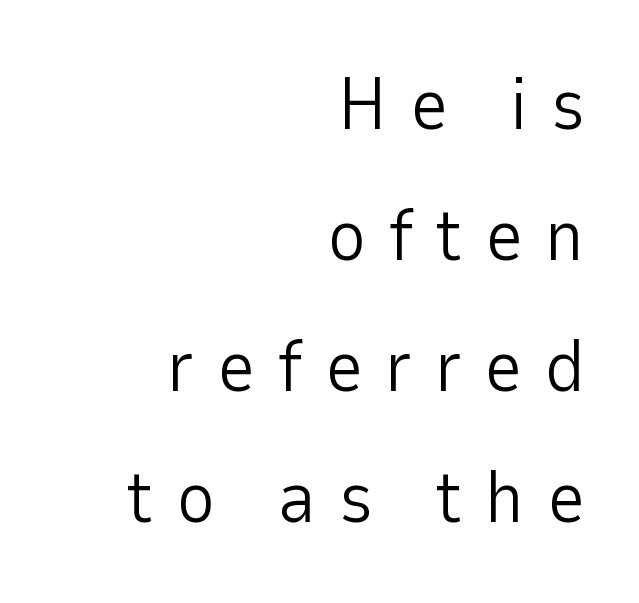
The rag falls on the left side of this text block. The tracking jumps out immediately: characters are airy and widely separated. Summary of weight: not heavy and not bold. The rendering uses natural spacing where letterforms have individual widths. The glyphs in this specimen are sans serif. Anything drawn beneath the words? Only blank space.
